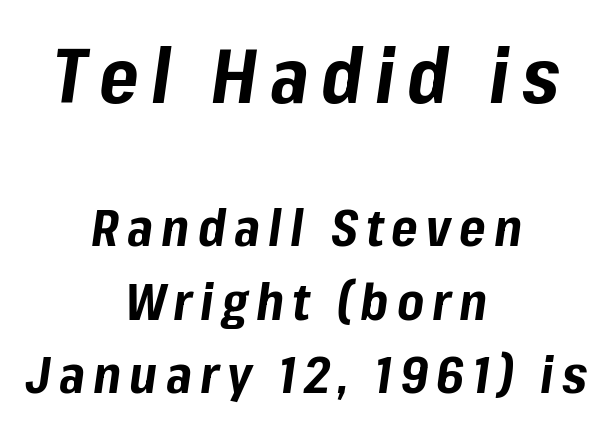
Alignment: centered. Glance below the letters and you will spot only blank space. Does the bottom block carry the larger type? No, the top block does. Would a proofreader flag this as italicized? Yes.
